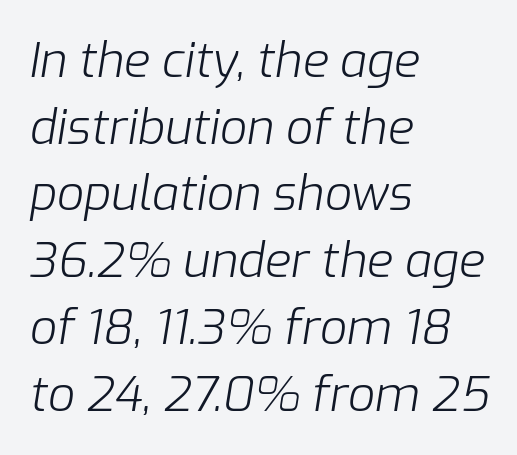
Evenly set lines give the paragraph a standard silhouette. Spacing verdict: proportional, widths tailored to each character. Glyph-to-glyph distance matches everyday printed text. The gap between lines stays unmarked. You can tell it's italic because the verticals aren't actually vertical.
